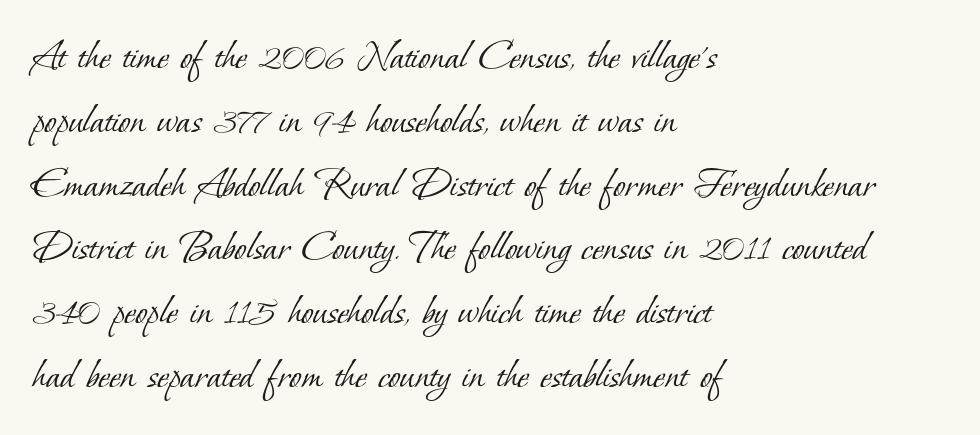
The letters carry serifs — small finishing strokes at the ends of their stems. Interline gaps are of average width in this sample. A typesetter would call this zero additional tracking. These lines are rendered in a variable-pitch font. Words float on clear page, feet unadorned.
